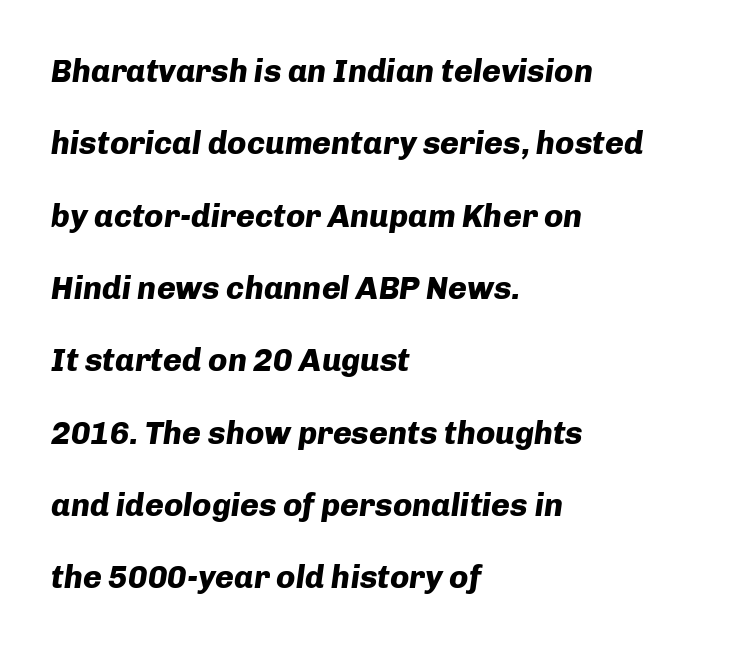
Q: Is the text bold? A: Yes.
Q: Is the text italic (slanted)? A: Yes, it leans right by about 8 degrees.
Q: Is the text underlined? A: No.
Q: How is the paragraph aligned? A: Left-aligned.
Q: Is the spacing between letters normal or unusually wide? A: Normal.
Q: Is the spacing between lines tight, normal or loose? A: Loose.
Q: Width (condensed, normal, or wide)? A: Normal.
Q: Stroke contrast? A: Low.
Q: x-height? A: Medium.
Q: Monospaced? A: No.
